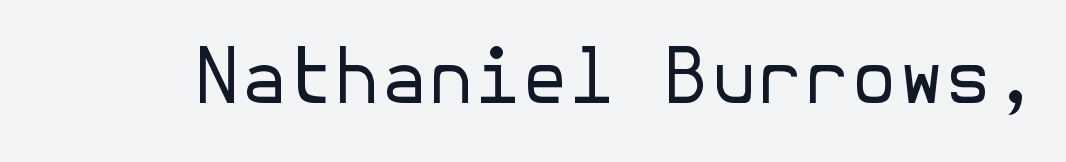
Q: Is the text bold? A: No.
Q: Is the text italic (slanted)? A: No, it is upright.
Q: Is the typeface a serif or a sans-serif typeface? A: Sans-serif.
Q: Is the text underlined? A: No.
Q: Is the spacing between letters normal or unusually wide? A: Normal.
Q: Width (condensed, normal, or wide)? A: Normal.
Q: Stroke contrast? A: Low.
Q: x-height? A: Medium.
